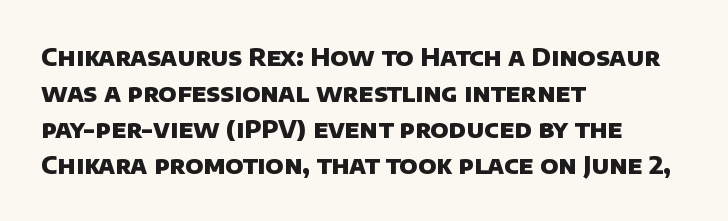
Letter spacing: default. A bare baseline throughout the passage. Each new line begins a customary step beneath the previous one. Which margin do the lines hug? The left one — the right edge is uneven.
